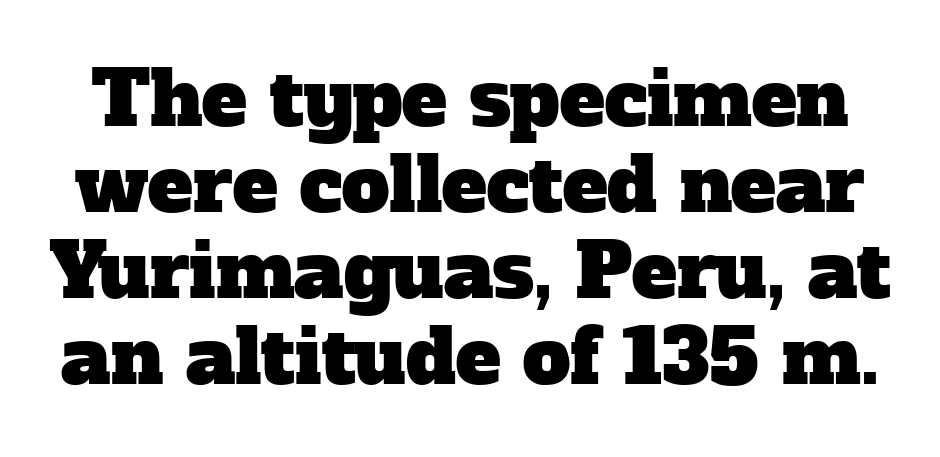
Q: Is the typeface a serif or a sans-serif typeface? A: Serif.
Q: Is the text underlined? A: No.
Q: Is the spacing between letters normal or unusually wide? A: Normal.
Q: Is the spacing between lines tight, normal or loose? A: Tight.
Q: Width (condensed, normal, or wide)? A: Normal.
Q: Stroke contrast? A: Low.
Q: x-height? A: Medium.
Q: Monospaced? A: No.
